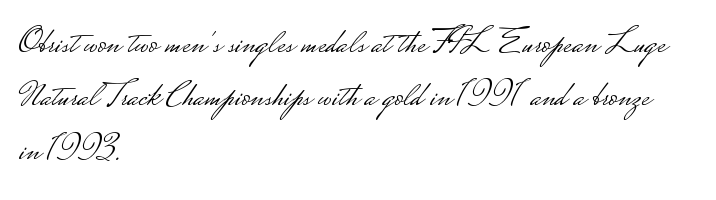
Q: Is the text bold? A: No.
Q: Is the text italic (slanted)? A: Yes.
Q: Is the typeface a serif or a sans-serif typeface? A: Sans-serif.
Q: Is the text underlined? A: No.
Q: How is the paragraph aligned? A: Left-aligned.
Q: Is the spacing between letters normal or unusually wide? A: Normal.
Q: Is the spacing between lines tight, normal or loose? A: Normal.
Q: Width (condensed, normal, or wide)? A: Wide.
Q: Stroke contrast? A: Low.
Q: Monospaced? A: No.
